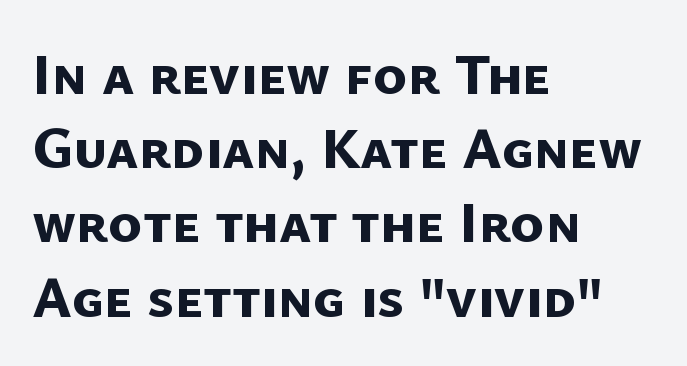
{"serif": "no", "bold": "yes", "weight": "bold", "width": "normal", "stroke_contrast": "low", "x_height": "medium", "monospaced": "no", "underline": "no", "align": "left", "line_spacing": "normal", "line_spacing_ratio": 1.28, "letter_spacing": "normal", "letter_spacing_em": 0.0, "glyph_px": 58}
